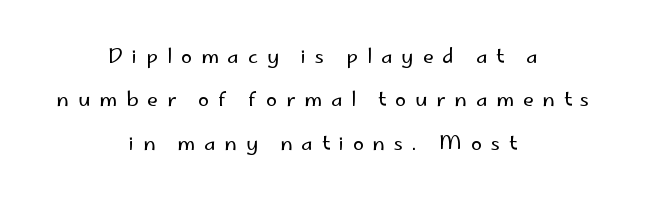
Q: Is the text bold? A: No.
Q: Is the text italic (slanted)? A: No, it is upright.
Q: Is the text underlined? A: No.
Q: How is the paragraph aligned? A: Centered.
Q: Is the spacing between letters normal or unusually wide? A: Unusually wide.
Q: Is the spacing between lines tight, normal or loose? A: Loose.
